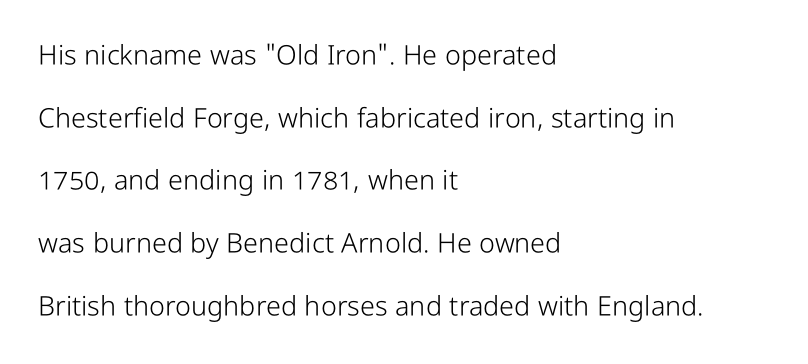
The image shows 27 px text type, upright; set left-aligned, loose line spacing (2.32x), normal letter spacing, not underlined.
